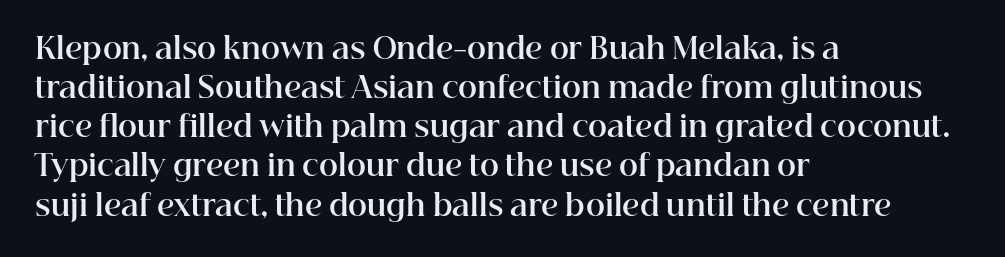
Characters follow at the spacing the type designer built in. Plain, unruled lines of type. I'd call this a serif setting — the letters wear small feet. Evenly set lines give the paragraph a standard silhouette.
